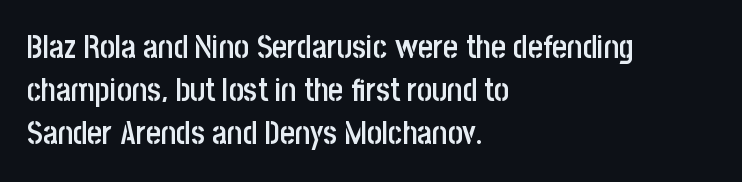
Q: Is the text bold? A: Semi-bold.
Q: Is the text italic (slanted)? A: No, it is upright.
Q: Is the typeface a serif or a sans-serif typeface? A: Sans-serif.
Q: Is the text underlined? A: No.
Q: How is the paragraph aligned? A: Left-aligned.
Q: Is the spacing between letters normal or unusually wide? A: Normal.
Q: Is the spacing between lines tight, normal or loose? A: Normal.
Q: Width (condensed, normal, or wide)? A: Condensed.
Q: Stroke contrast? A: Low.
Q: x-height? A: Large.
Q: Monospaced? A: No.
